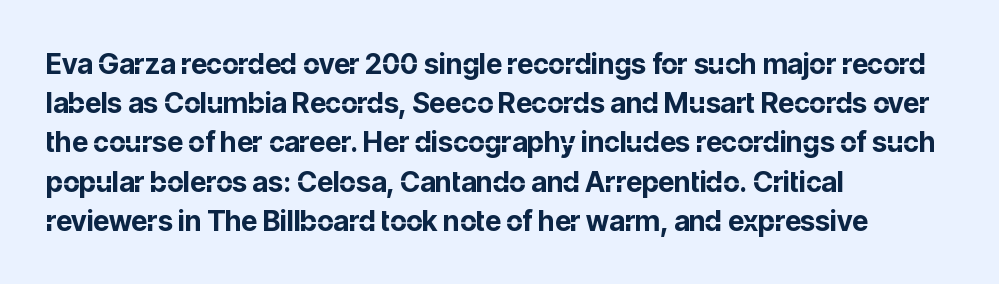
Q: Is the text bold? A: Yes.
Q: Is the text italic (slanted)? A: No, it is upright.
Q: Is the typeface a serif or a sans-serif typeface? A: Sans-serif.
Q: Is the text underlined? A: No.
Q: How is the paragraph aligned? A: Left-aligned.
Q: Is the spacing between letters normal or unusually wide? A: Normal.
Q: Is the spacing between lines tight, normal or loose? A: Normal.
Q: Width (condensed, normal, or wide)? A: Normal.
Q: Stroke contrast? A: Low.
Q: x-height? A: Medium.
Q: Monospaced? A: No.
